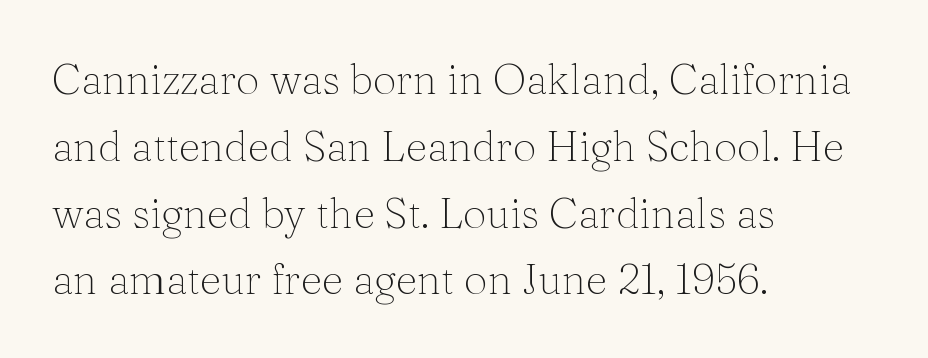
Q: Is the text bold? A: No.
Q: Is the text italic (slanted)? A: No, it is upright.
Q: Is the typeface a serif or a sans-serif typeface? A: Serif.
Q: Is the text underlined? A: No.
Q: How is the paragraph aligned? A: Left-aligned.
Q: Is the spacing between letters normal or unusually wide? A: Normal.
Q: Is the spacing between lines tight, normal or loose? A: Normal.
Q: Width (condensed, normal, or wide)? A: Normal.
Q: Stroke contrast? A: Medium.
Q: x-height? A: Medium.
Q: Monospaced? A: No.
